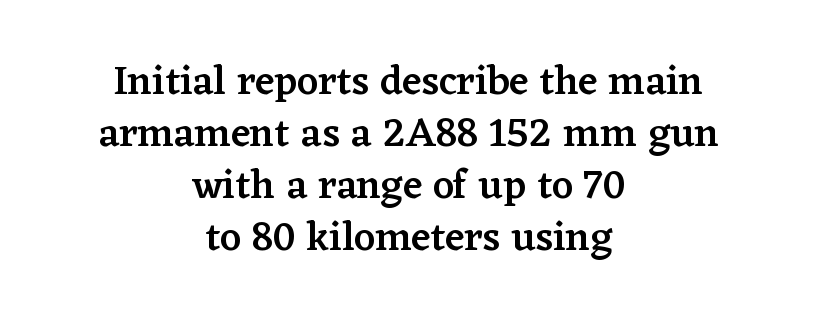
The image shows 41 px semibold serif type, upright; set centered, normal line spacing (1.27x), normal letter spacing, not underlined; low stroke contrast and a medium x-height.
